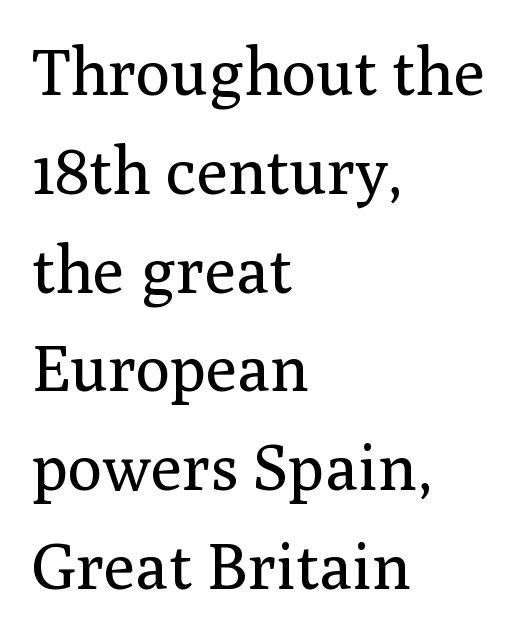
Q: Is the text bold? A: No.
Q: Is the text italic (slanted)? A: No, it is upright.
Q: Is the typeface a serif or a sans-serif typeface? A: Serif.
Q: Is the text underlined? A: No.
Q: How is the paragraph aligned? A: Left-aligned.
Q: Is the spacing between letters normal or unusually wide? A: Normal.
Q: Is the spacing between lines tight, normal or loose? A: Normal.
Q: Width (condensed, normal, or wide)? A: Normal.
Q: Stroke contrast? A: Medium.
Q: x-height? A: Medium.
Q: Monospaced? A: No.
